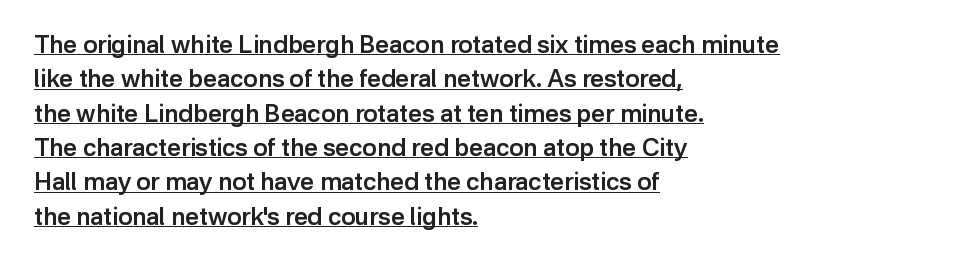
{"italic": "no", "bold": "semi", "underline": "yes", "align": "left", "line_spacing": "normal", "line_spacing_ratio": 1.43, "letter_spacing": "normal", "letter_spacing_em": 0.0, "glyph_px": 24}
